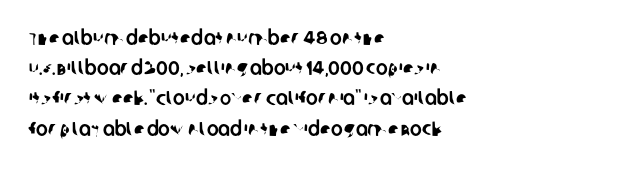
A student would call this left alignment; a typographer would say flush left, rag right. Evenly set lines give the paragraph a standard silhouette. Letters rest on an invisible, unmarked baseline. Between one letter and the next there's only the usual sliver of space.
